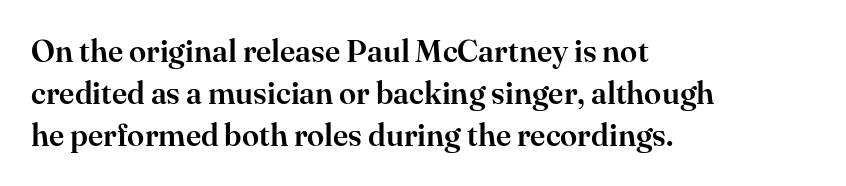
Q: Is the text italic (slanted)? A: No, it is upright.
Q: Is the typeface a serif or a sans-serif typeface? A: Serif.
Q: Is the text underlined? A: No.
Q: How is the paragraph aligned? A: Left-aligned.
Q: Is the spacing between letters normal or unusually wide? A: Normal.
Q: Is the spacing between lines tight, normal or loose? A: Normal.
Q: Width (condensed, normal, or wide)? A: Normal.
Q: Stroke contrast? A: High.
Q: x-height? A: Small.
Q: Monospaced? A: No.
